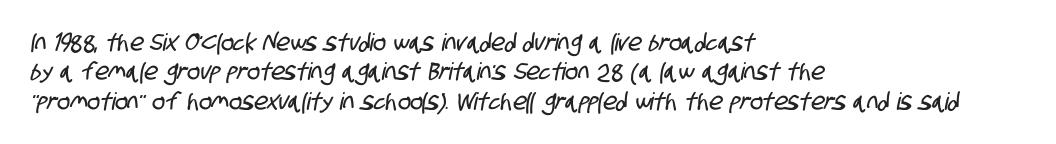
The image shows 24 px text type; set left-aligned, line spacing 1.22x, normal letter spacing, not underlined.
